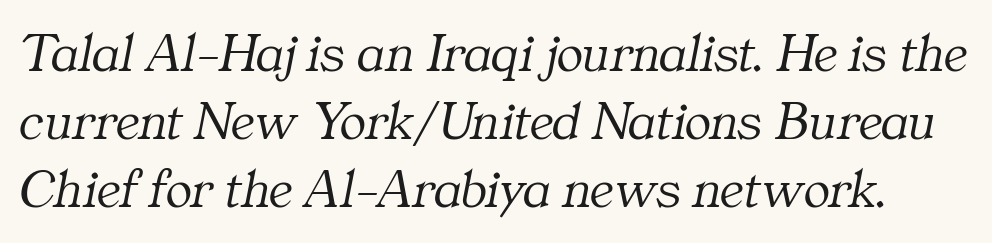
{"serif": "yes", "italic": "yes", "lean": "right", "slant_degrees": 11, "bold": "no", "weight": "light", "width": "normal", "stroke_contrast": "medium", "x_height": "medium", "monospaced": "no", "underline": "no", "line_spacing_ratio": 1.24, "letter_spacing": "normal", "letter_spacing_em": 0.0, "glyph_px": 55}
